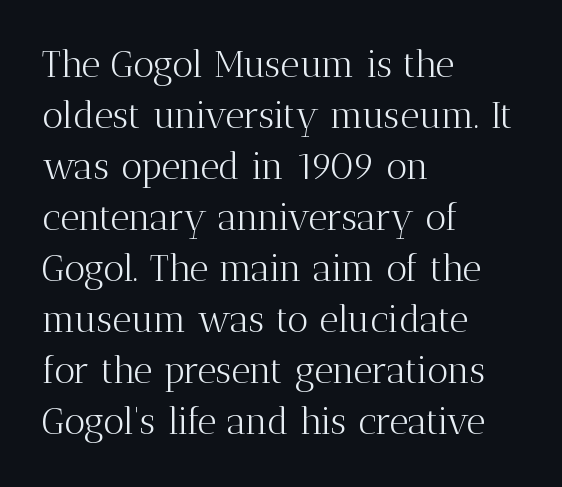
{"serif": "yes", "italic": "no", "bold": "no", "weight": "light", "width": "normal", "stroke_contrast": "medium", "x_height": "medium", "monospaced": "no", "underline": "no", "align": "left", "line_spacing": "normal", "line_spacing_ratio": 1.38, "letter_spacing": "normal", "letter_spacing_em": 0.0, "glyph_px": 37}
